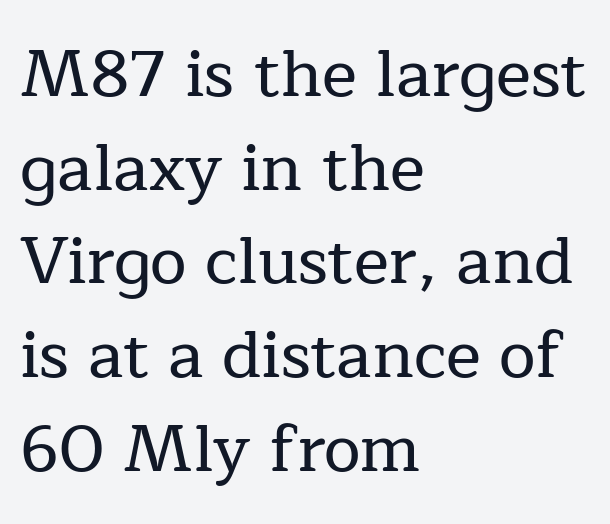
The image shows 66 px serif type, upright; set left-aligned, normal line spacing (1.42x), normal letter spacing, not underlined; low stroke contrast and a medium x-height.
